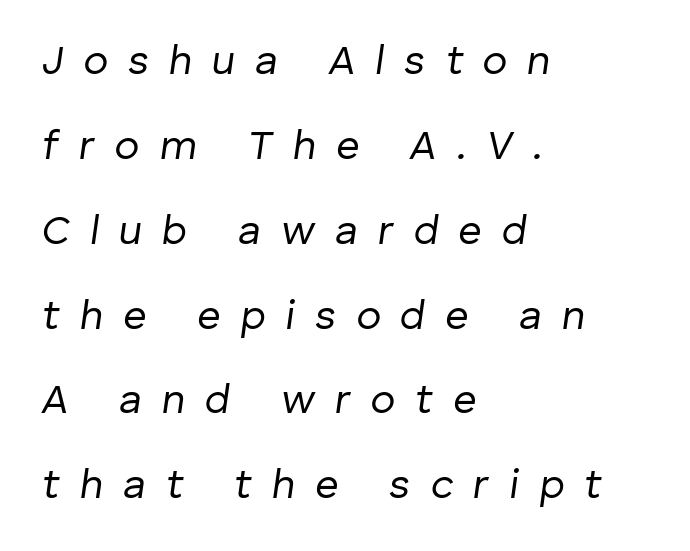
Q: Is the text bold? A: No.
Q: Is the text italic (slanted)? A: Yes, it leans right by about 8 degrees.
Q: Is the text underlined? A: No.
Q: How is the paragraph aligned? A: Left-aligned.
Q: Is the spacing between letters normal or unusually wide? A: Unusually wide.
Q: Is the spacing between lines tight, normal or loose? A: Loose.
Q: Width (condensed, normal, or wide)? A: Normal.
Q: Stroke contrast? A: Low.
Q: x-height? A: Medium.
Q: Monospaced? A: No.
